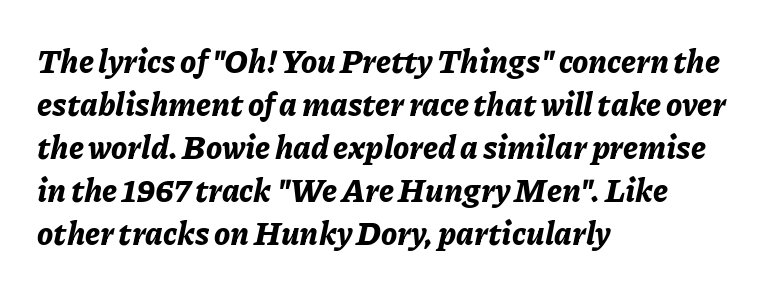
The image shows 32 px bold type, italic (leaning right); set left-aligned, normal line spacing (1.34x), normal letter spacing, not underlined; low stroke contrast and a medium x-height.
